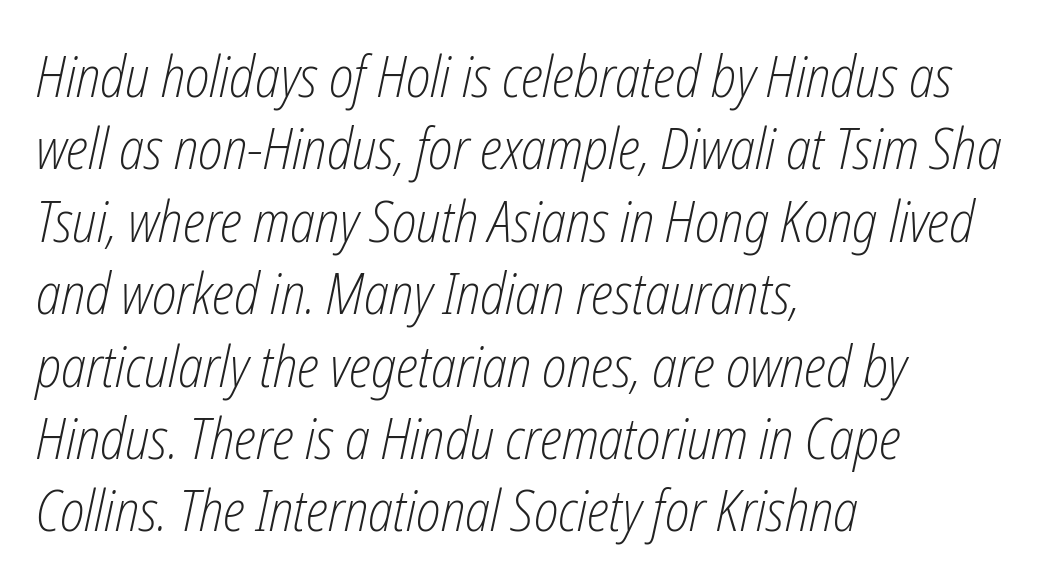
Caption: standard tracking, unaltered. Underline: absent. There's an unmistakable incline to the writing here. The ragged edge is on the right, which tells us the setting is flush left.
